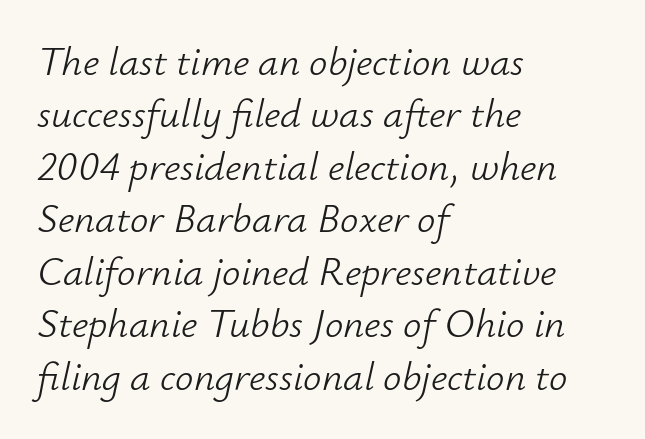
The image shows 41 px light type, italic (leaning right); set left-aligned, normal line spacing (1.28x), normal letter spacing, not underlined; low stroke contrast and a small x-height.
